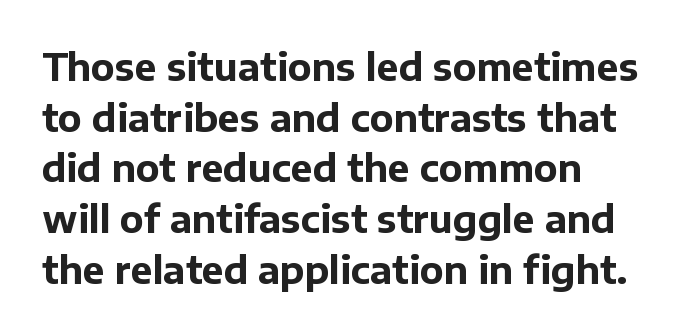
The image shows 37 px bold sans-serif type, upright; set left-aligned, normal line spacing (1.37x), normal letter spacing, not underlined; low stroke contrast and a medium x-height.
